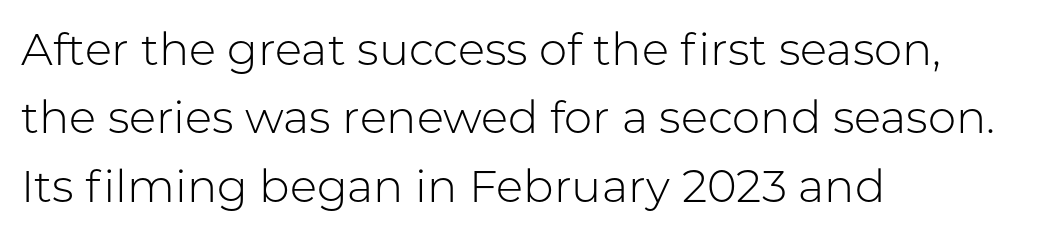
The area under the type is left untouched. A typesetter would call this leading conventional body-copy spacing. Where is the straight margin? On the left. What stands out about the letter spacing? Nothing — it is the standard amount. To sum up the face: it is a sans, with no serifs. Do the letters lean? They stand straight.
